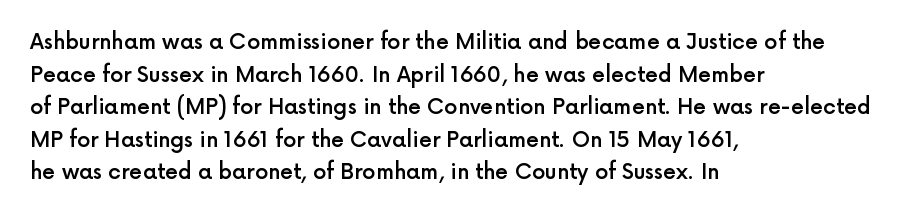
{"italic": "no", "bold": "semi", "underline": "no", "align": "left", "line_spacing": "normal", "line_spacing_ratio": 1.55, "letter_spacing": "normal", "letter_spacing_em": 0.0, "glyph_px": 21}
